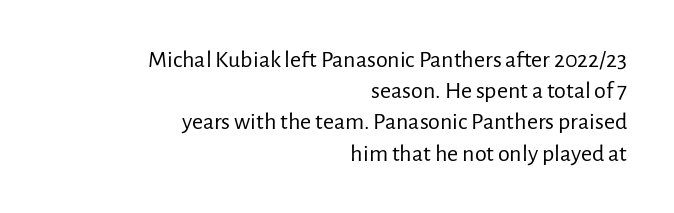
{"italic": "no", "bold": "no", "underline": "no", "align": "right", "line_spacing": "normal", "line_spacing_ratio": 1.3, "letter_spacing": "normal", "letter_spacing_em": 0.0, "glyph_px": 24}
